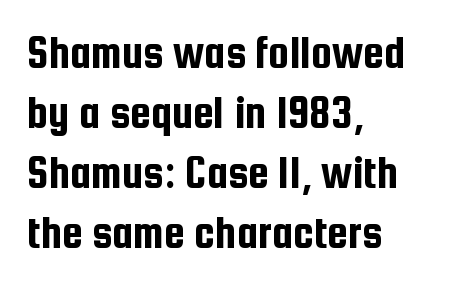
The image shows 47 px condensed sans-serif type, upright; set left-aligned, normal line spacing (1.28x), normal letter spacing, not underlined; low stroke contrast and a medium x-height.
